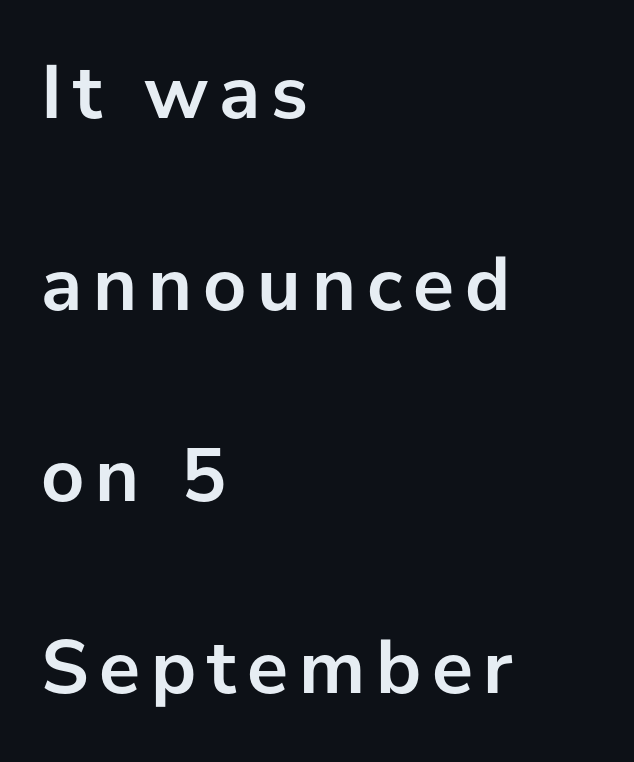
The image shows 77 px semibold sans-serif type, upright; set left-aligned, loose line spacing (2.49x), not underlined; low stroke contrast and a medium x-height.
